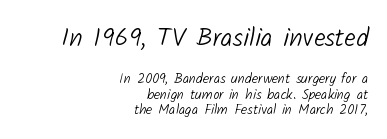
Does the bottom block carry the larger type? No, the top block does. Nobody drew a line under any word here. These lines huddle together more closely than default settings would place them. This reads as an unemphasized weight, regular at the heaviest. Each line ends at the same right margin while the left side varies.
